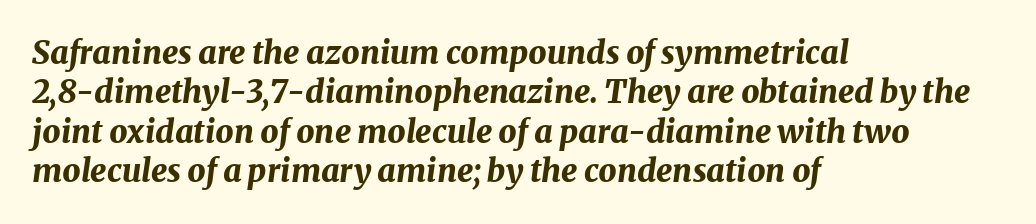
Q: Is the text bold? A: Yes.
Q: Is the text italic (slanted)? A: Yes, it leans right by about 8 degrees.
Q: Is the text underlined? A: No.
Q: How is the paragraph aligned? A: Left-aligned.
Q: Is the spacing between letters normal or unusually wide? A: Normal.
Q: Width (condensed, normal, or wide)? A: Normal.
Q: Stroke contrast? A: Medium.
Q: x-height? A: Medium.
Q: Monospaced? A: No.
